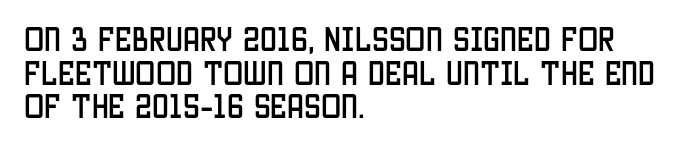
Q: Is the text italic (slanted)? A: No, it is upright.
Q: Is the text underlined? A: No.
Q: How is the paragraph aligned? A: Left-aligned.
Q: Is the spacing between letters normal or unusually wide? A: Normal.
Q: Is the spacing between lines tight, normal or loose? A: Normal.
